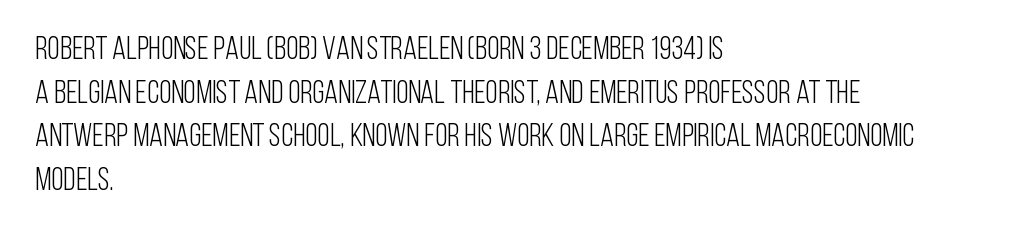
{"serif": "no", "italic": "no", "bold": "no", "weight": "light", "width": "condensed", "stroke_contrast": "low", "x_height": "large", "monospaced": "no", "underline": "no", "align": "left", "line_spacing": "normal", "line_spacing_ratio": 1.36, "letter_spacing": "normal", "letter_spacing_em": 0.0, "glyph_px": 32}
